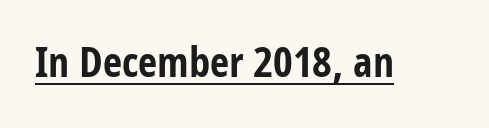
The image shows 42 px bold, condensed sans-serif type, upright; set normal letter spacing, underlined; low stroke contrast and a large x-height.
